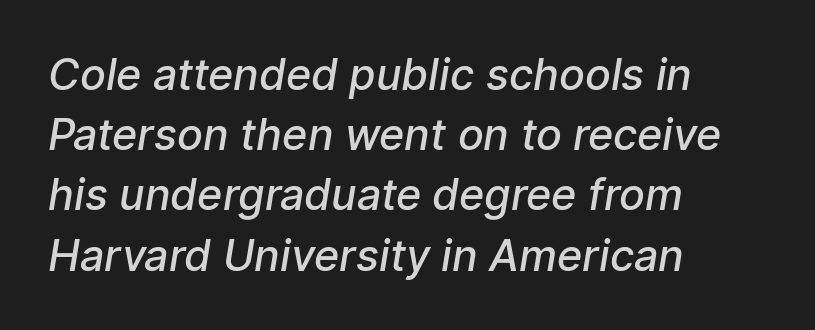
The passage shown has conventional tracking throughout. Unlike a traditional serif, this face leaves its strokes unadorned. Interline gaps are of average width in this sample. Left-aligned paragraph, ragged on the right. As a designer I'd log this as weight 600, semibold.
